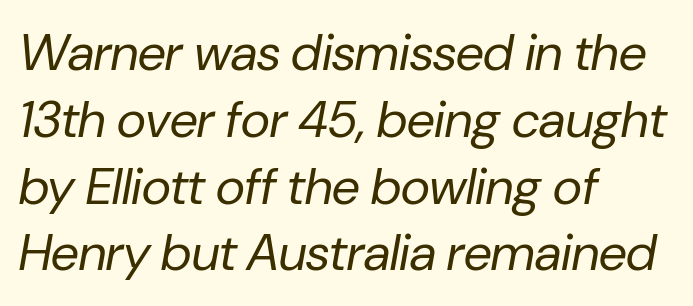
The image shows 51 px regular-weight type, italic (leaning right); set left-aligned, normal line spacing (1.31x), normal letter spacing, not underlined; low stroke contrast and a medium x-height.
